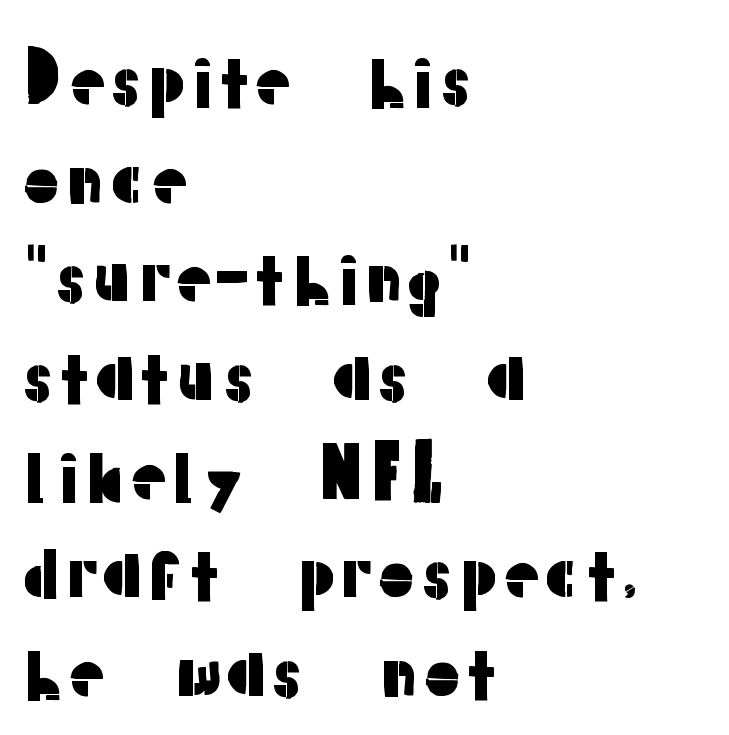
The image shows 71 px sans-serif type, upright; set left-aligned, normal line spacing (1.39x), normal letter spacing, not underlined; low stroke contrast and a medium x-height.
